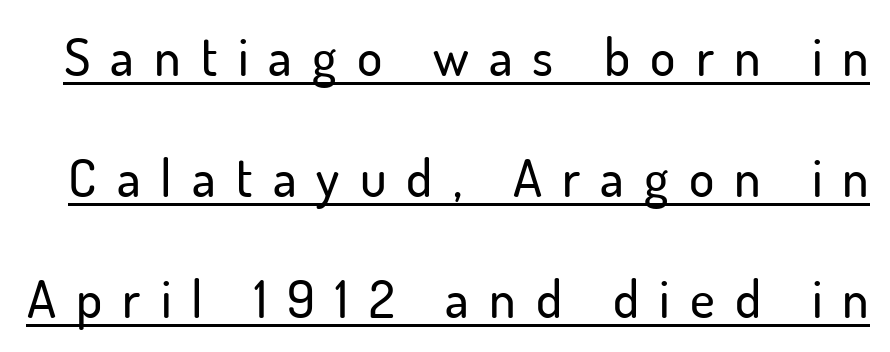
Look at the bottom of the vertical strokes: they stop flat, with no serifs. Regarding leading, the lines here are spaced well apart. Words appear elongated and porous because spacing is wide. This rendering features underlined lettering. The letters stand straight up with perfectly vertical stems. Do the characters align in a grid? No, the font is proportional.
